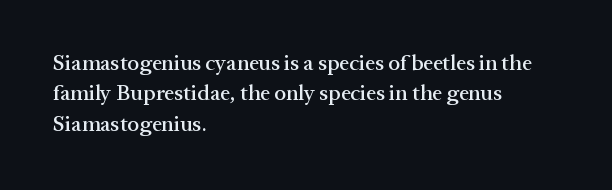
{"italic": "no", "underline": "no", "align": "left", "line_spacing": "normal", "line_spacing_ratio": 1.38, "letter_spacing": "normal", "letter_spacing_em": 0.0, "glyph_px": 22}
